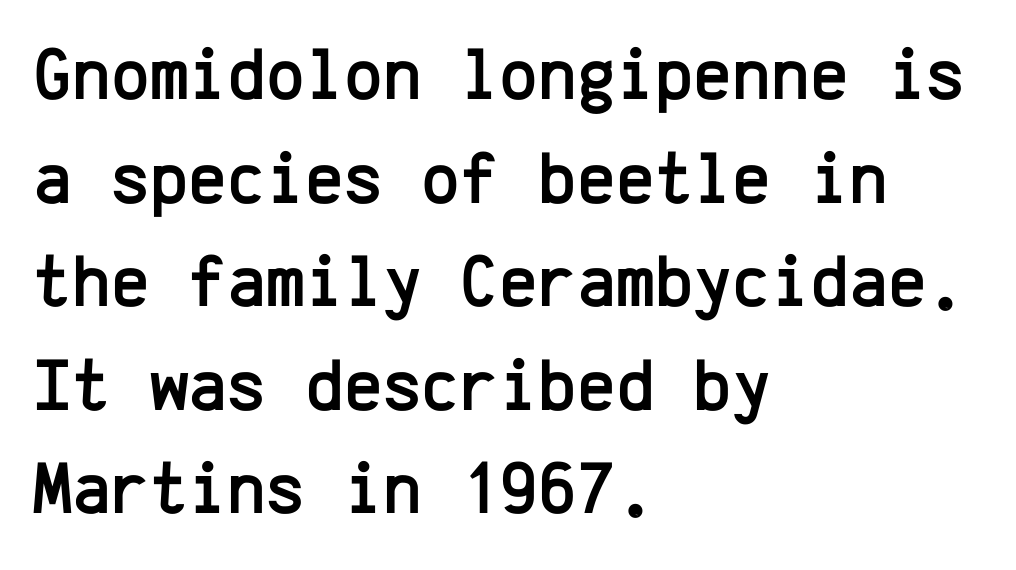
Q: Is the text italic (slanted)? A: No, it is upright.
Q: Is the typeface a serif or a sans-serif typeface? A: Sans-serif.
Q: Is the text underlined? A: No.
Q: How is the paragraph aligned? A: Left-aligned.
Q: Is the spacing between letters normal or unusually wide? A: Normal.
Q: Is the spacing between lines tight, normal or loose? A: Normal.
Q: Width (condensed, normal, or wide)? A: Normal.
Q: Stroke contrast? A: Low.
Q: x-height? A: Medium.
Q: Monospaced? A: Yes.
